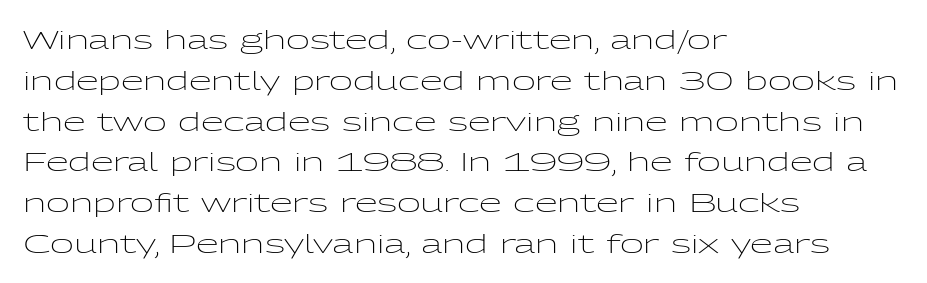
Q: Is the text bold? A: No.
Q: Is the text italic (slanted)? A: No, it is upright.
Q: Is the text underlined? A: No.
Q: How is the paragraph aligned? A: Left-aligned.
Q: Is the spacing between letters normal or unusually wide? A: Normal.
Q: Is the spacing between lines tight, normal or loose? A: Normal.
